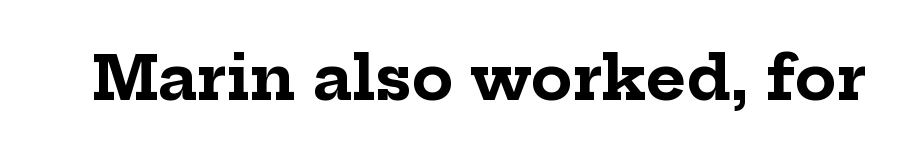
Q: Is the text bold? A: Yes.
Q: Is the text italic (slanted)? A: No, it is upright.
Q: Is the typeface a serif or a sans-serif typeface? A: Serif.
Q: Is the text underlined? A: No.
Q: Is the spacing between letters normal or unusually wide? A: Normal.
Q: Width (condensed, normal, or wide)? A: Normal.
Q: Stroke contrast? A: Low.
Q: x-height? A: Medium.
Q: Monospaced? A: No.
